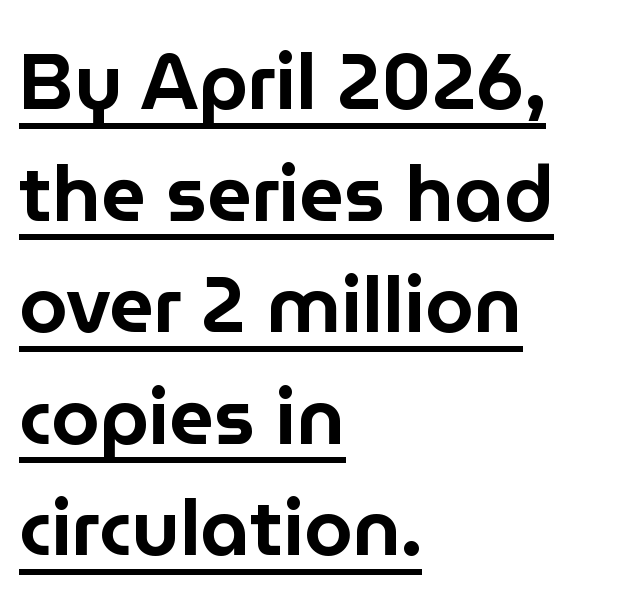
The image shows 78 px sans-serif type, upright; set left-aligned, normal line spacing (1.43x), normal letter spacing, underlined; low stroke contrast and a medium x-height.
